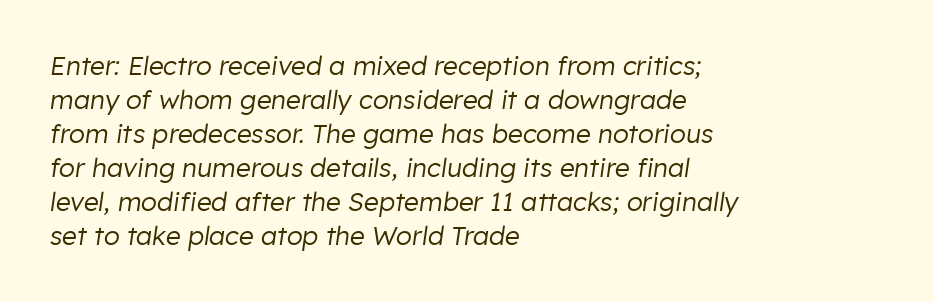
Q: Is the text bold? A: No.
Q: Is the text italic (slanted)? A: Yes, it leans right by about 8 degrees.
Q: Is the text underlined? A: No.
Q: How is the paragraph aligned? A: Left-aligned.
Q: Is the spacing between letters normal or unusually wide? A: Normal.
Q: Is the spacing between lines tight, normal or loose? A: Normal.
